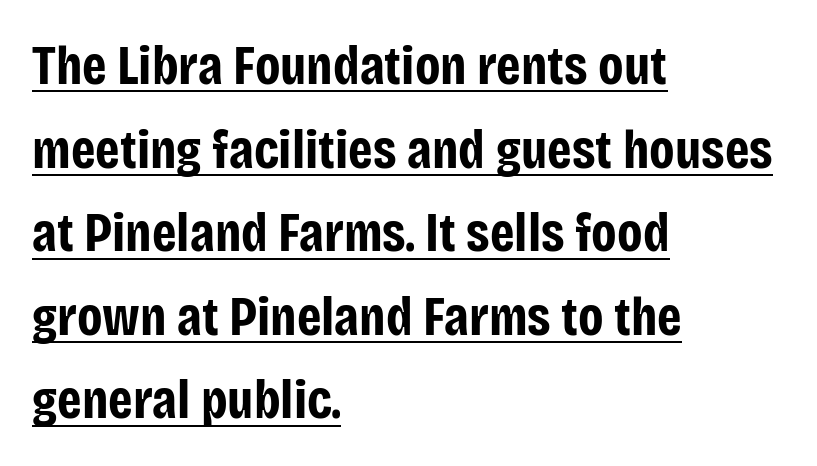
{"serif": "no", "italic": "no", "bold": "yes", "weight": "bold", "width": "condensed", "stroke_contrast": "low", "x_height": "large", "monospaced": "no", "underline": "yes", "align": "left", "line_spacing": "normal", "line_spacing_ratio": 1.52, "letter_spacing": "normal", "letter_spacing_em": 0.0, "glyph_px": 55}
